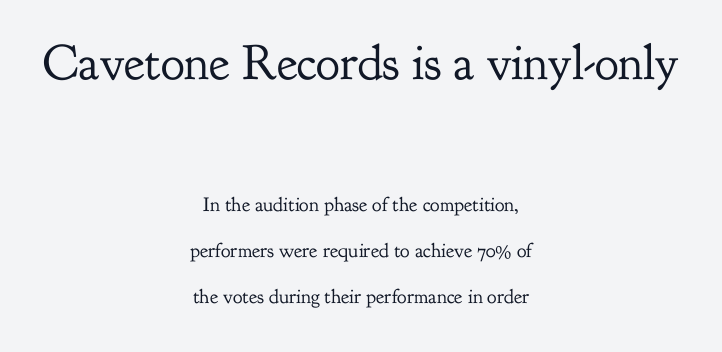
The image shows 50 px regular-weight serif type, upright; set centered, loose line spacing (2.29x), normal letter spacing, not underlined; the first (top) block is 2.5x larger; low stroke contrast and a small x-height.
